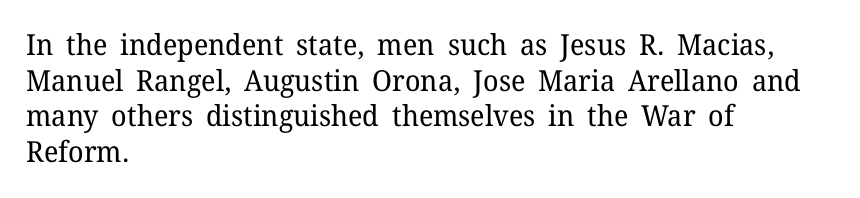
The image shows 29 px regular-weight serif type, upright; set left-aligned, line spacing 1.23x, normal letter spacing, not underlined; low stroke contrast and a medium x-height.
